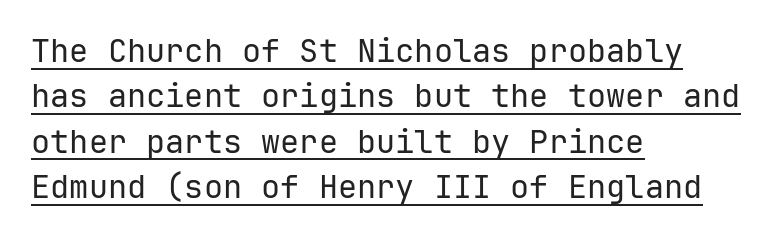
{"serif": "no", "italic": "no", "bold": "no", "weight": "regular", "width": "normal", "stroke_contrast": "low", "x_height": "medium", "underline": "yes", "align": "left", "line_spacing": "normal", "line_spacing_ratio": 1.42, "letter_spacing": "normal", "letter_spacing_em": 0.0, "glyph_px": 32}
